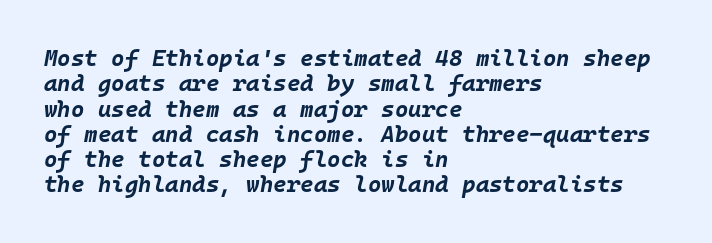
{"italic": "yes", "lean": "right", "slant_degrees": 10, "bold": "yes", "underline": "no", "align": "left", "line_spacing": "tight", "line_spacing_ratio": 1.1, "letter_spacing": "normal", "letter_spacing_em": 0.0, "glyph_px": 23}
